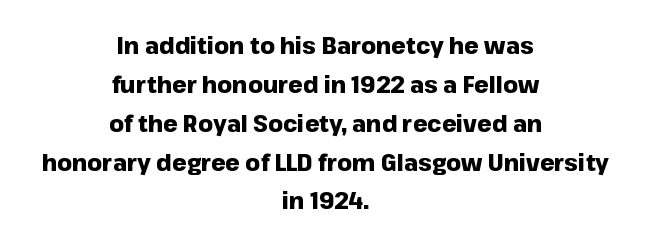
{"italic": "no", "bold": "yes", "underline": "no", "align": "center", "line_spacing": "normal", "line_spacing_ratio": 1.69, "letter_spacing": "normal", "letter_spacing_em": 0.0, "glyph_px": 23}
